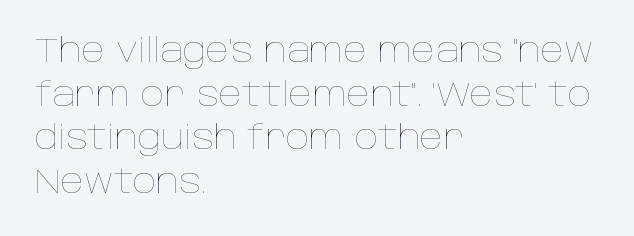
{"italic": "no", "bold": "no", "weight": "thin", "width": "normal", "stroke_contrast": "low", "x_height": "large", "monospaced": "no", "underline": "no", "align": "left", "line_spacing": "normal", "line_spacing_ratio": 1.32, "letter_spacing": "normal", "letter_spacing_em": 0.0, "glyph_px": 33}
